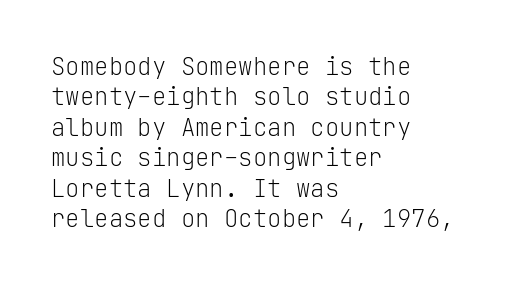
The type sits square on the baseline with zero lean. Only glyphs here, with clear space below each row. This sample is left-justified, so line endings fall wherever the words run out. Nothing unusual about the tracking: characters are spaced as the font intends. No extra ink here — the face is not bold.
